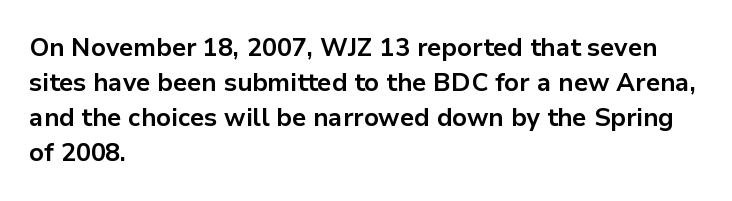
Spacing between characters is what you'd get straight out of the box. If you drew a line through each stem, it would be perfectly vertical. Which margin do the lines hug? The left one — the right edge is uneven. Leading: standard. Is the type bold? Yes — the strokes are clearly thick and heavy.
